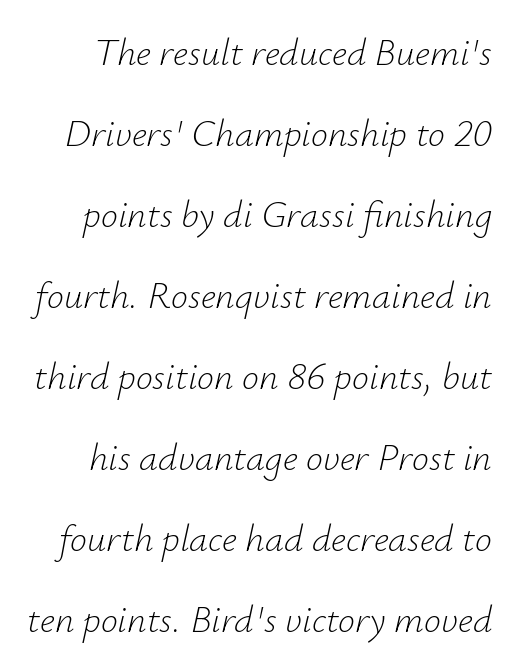
The image shows 38 px light type, italic (leaning right); set loose line spacing (2.13x), normal letter spacing, not underlined; low stroke contrast and a small x-height.
